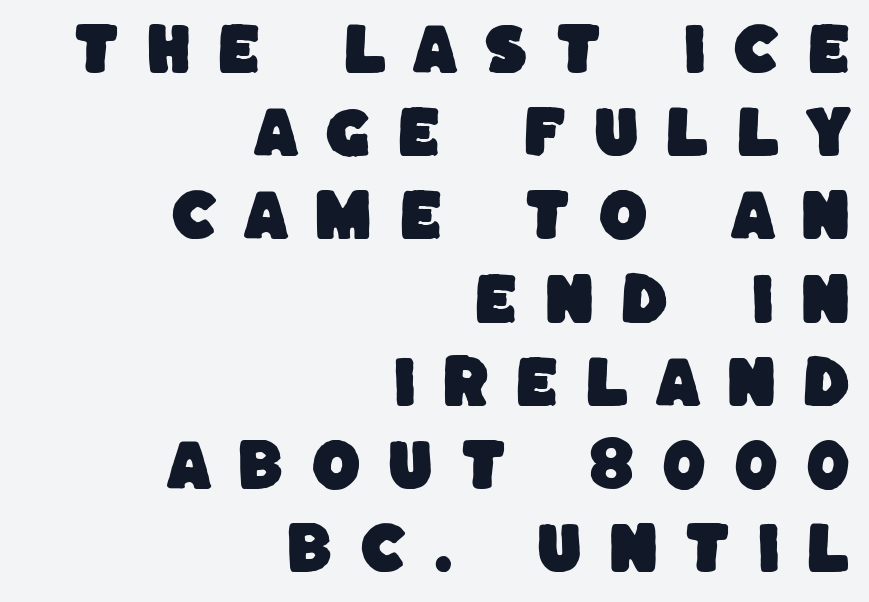
{"serif": "no", "width": "normal", "stroke_contrast": "low", "x_height": "large", "monospaced": "no", "underline": "no", "align": "right", "line_spacing": "normal", "line_spacing_ratio": 1.46, "letter_spacing": "wide", "letter_spacing_em": 0.45, "glyph_px": 57}
